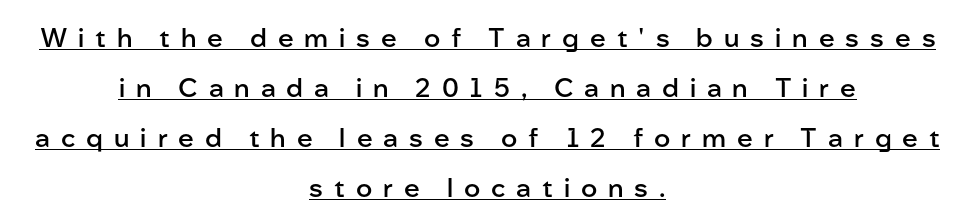
{"italic": "no", "bold": "semi", "underline": "yes", "align": "center", "line_spacing": "loose", "line_spacing_ratio": 1.92, "letter_spacing": "wide", "letter_spacing_em": 0.42, "glyph_px": 26}
